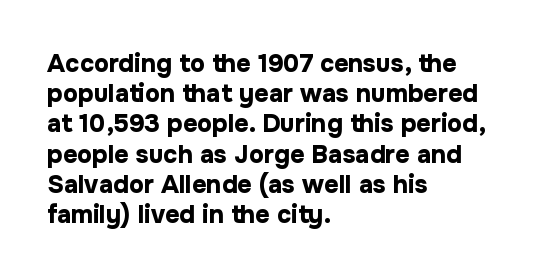
Q: Is the text bold? A: Yes.
Q: Is the text italic (slanted)? A: No, it is upright.
Q: Is the text underlined? A: No.
Q: How is the paragraph aligned? A: Left-aligned.
Q: Is the spacing between letters normal or unusually wide? A: Normal.
